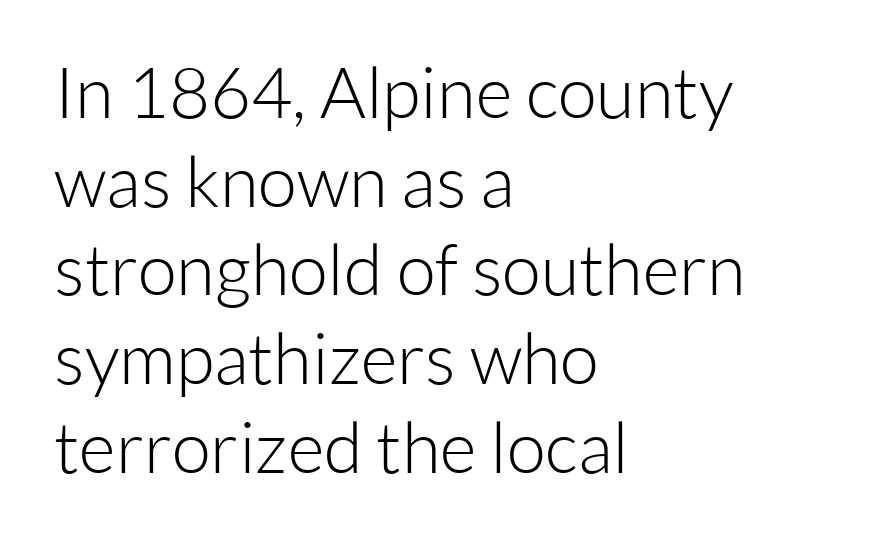
Q: Is the text bold? A: No.
Q: Is the text italic (slanted)? A: No, it is upright.
Q: Is the typeface a serif or a sans-serif typeface? A: Sans-serif.
Q: Is the text underlined? A: No.
Q: How is the paragraph aligned? A: Left-aligned.
Q: Is the spacing between letters normal or unusually wide? A: Normal.
Q: Is the spacing between lines tight, normal or loose? A: Normal.
Q: Width (condensed, normal, or wide)? A: Normal.
Q: Stroke contrast? A: Low.
Q: x-height? A: Medium.
Q: Monospaced? A: No.
